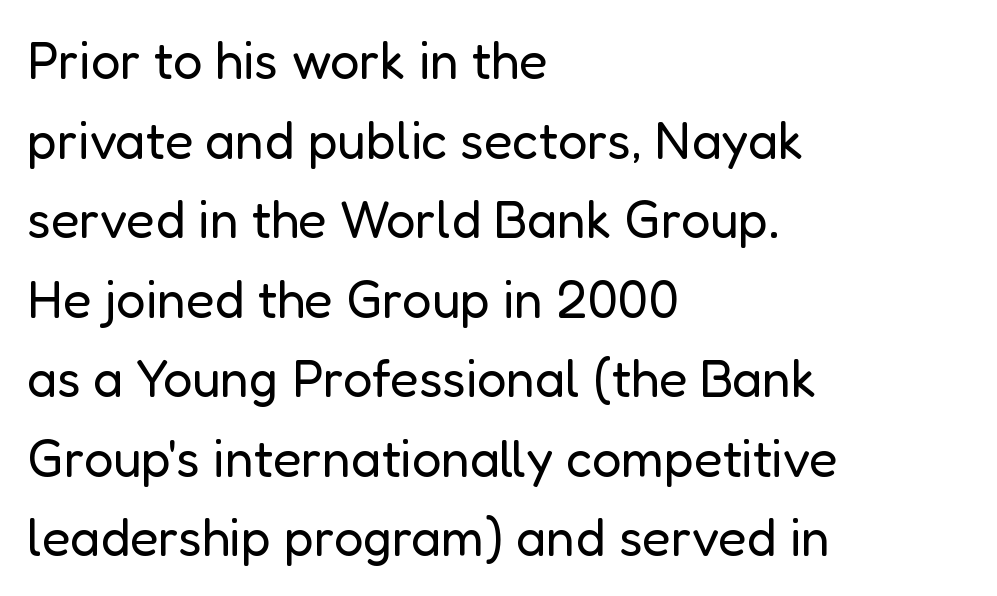
{"serif": "no", "italic": "no", "bold": "no", "weight": "regular", "width": "normal", "stroke_contrast": "low", "x_height": "medium", "monospaced": "no", "underline": "no", "align": "left", "line_spacing": "normal", "line_spacing_ratio": 1.53, "letter_spacing": "normal", "letter_spacing_em": 0.0, "glyph_px": 52}
